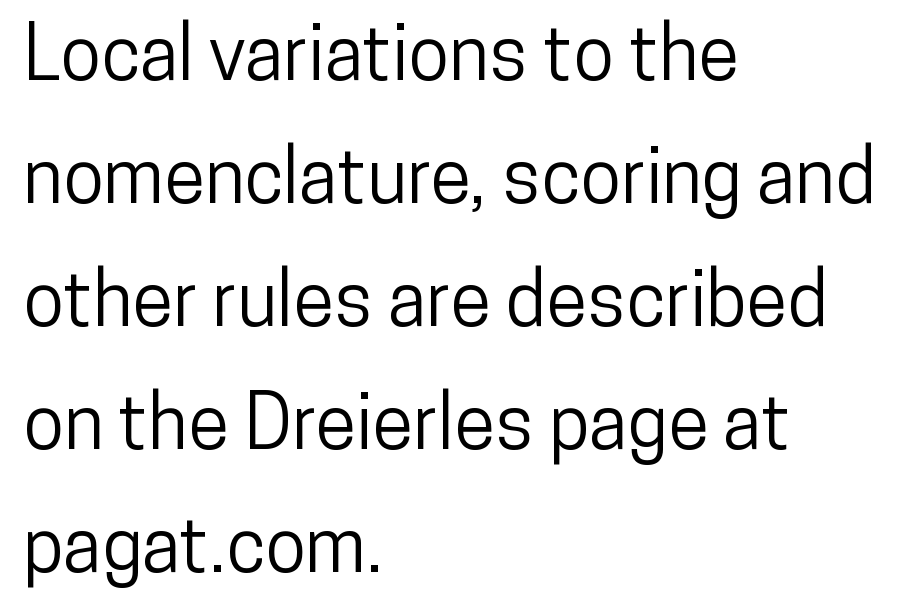
Does extra space separate the letters? No, they use regular spacing. The baseline area is clear. No feet cap the strokes, marking this as sans-serif type. The compositor pushed each line to the left boundary.
